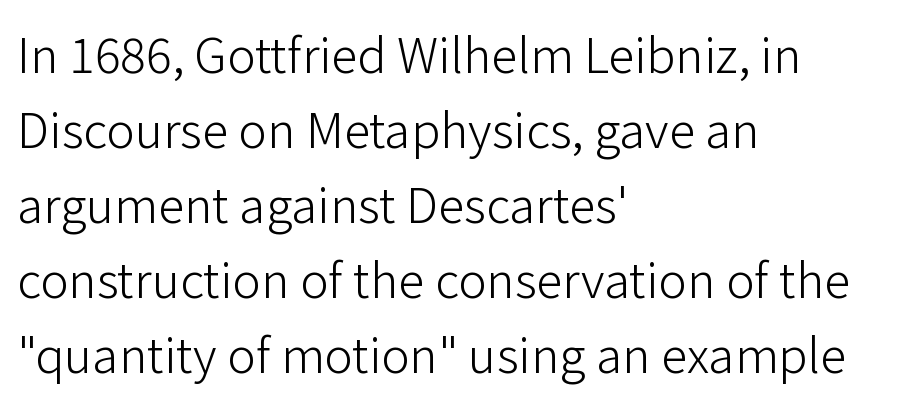
The image shows 48 px light sans-serif type, upright; set left-aligned, normal line spacing (1.56x), normal letter spacing, not underlined; low stroke contrast and a medium x-height.
